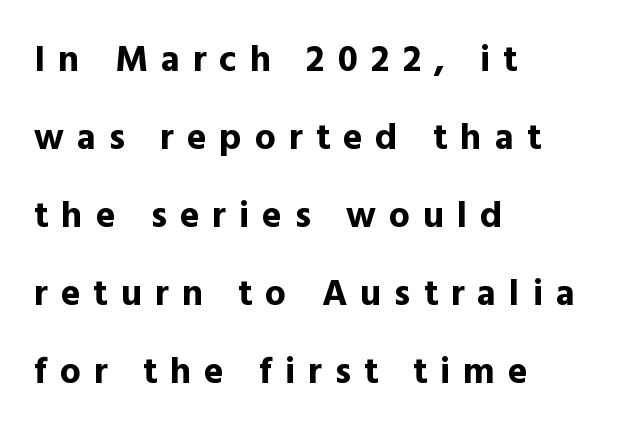
Q: Is the text bold? A: Yes.
Q: Is the text italic (slanted)? A: No, it is upright.
Q: Is the typeface a serif or a sans-serif typeface? A: Sans-serif.
Q: Is the text underlined? A: No.
Q: How is the paragraph aligned? A: Left-aligned.
Q: Is the spacing between letters normal or unusually wide? A: Unusually wide.
Q: Is the spacing between lines tight, normal or loose? A: Loose.
Q: Width (condensed, normal, or wide)? A: Normal.
Q: x-height? A: Medium.
Q: Monospaced? A: No.
